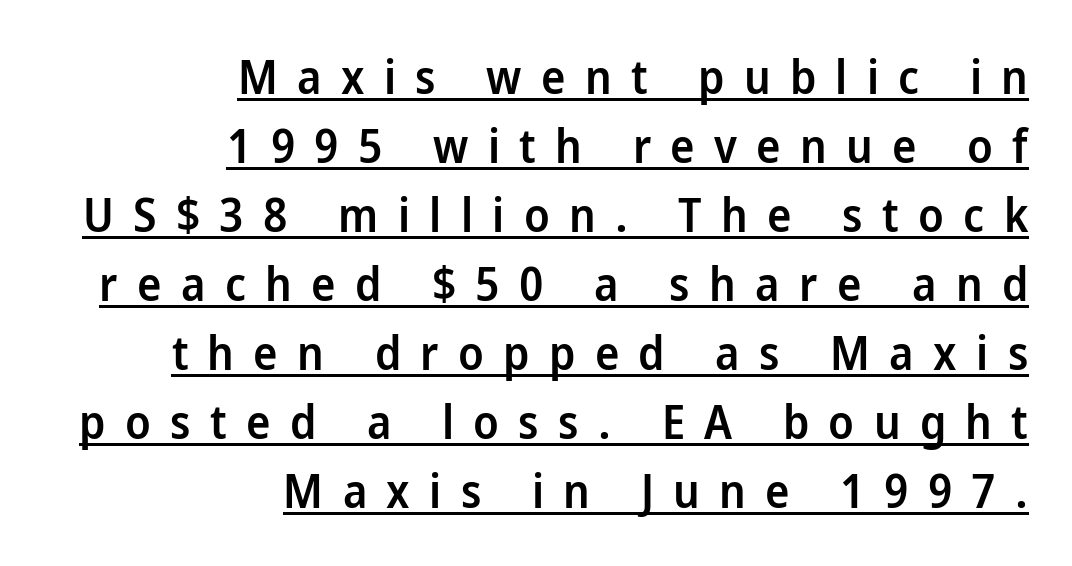
Honestly, the row spacing looks completely unremarkable. These lines have a slow, spaced-out rhythm from letter to letter. The sample's only ornament is a line tracing under the words. Unlike italic type, these characters show no tilt at all. Typographically, this falls in the sans-serif category. Does the copy run flush right? Yes — the right margin is perfectly even.
